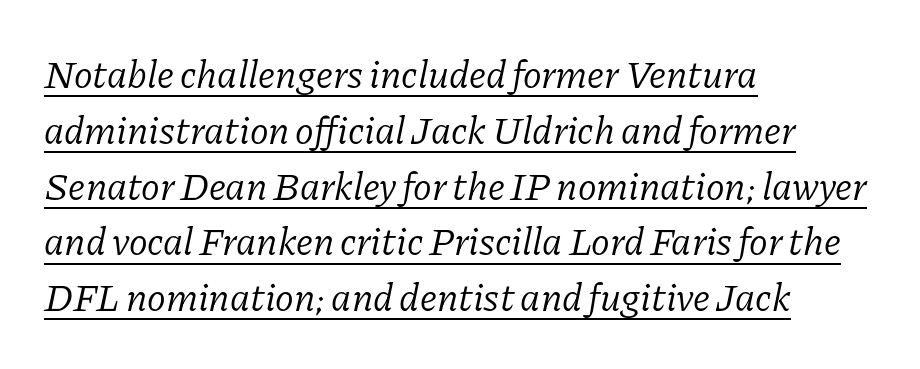
A typesetter would call this zero additional tracking. The rendering applies a slant to the glyphs. The typesetter chose a ragged-right arrangement here. Character widths vary here, with narrow letters taking less room than wide ones. The passage shown is underscored from start to finish. This is not heavy type; no bold has been used.
